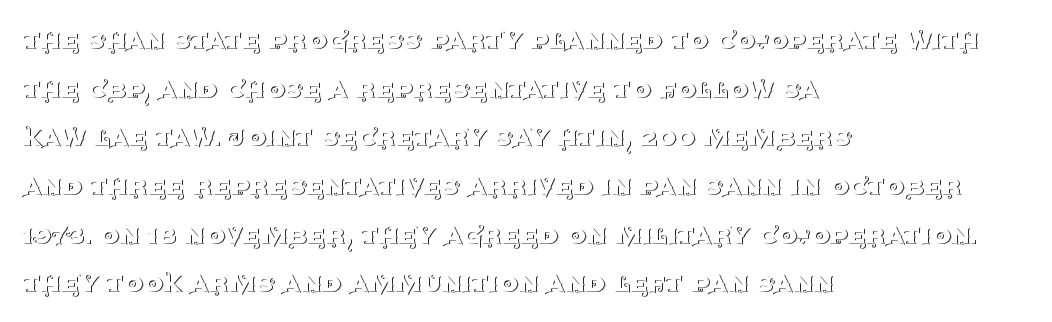
Q: Is the text bold? A: No.
Q: Is the text italic (slanted)? A: No, it is upright.
Q: Is the typeface a serif or a sans-serif typeface? A: Serif.
Q: Is the text underlined? A: No.
Q: How is the paragraph aligned? A: Left-aligned.
Q: Is the spacing between letters normal or unusually wide? A: Normal.
Q: Is the spacing between lines tight, normal or loose? A: Normal.
Q: Width (condensed, normal, or wide)? A: Normal.
Q: Stroke contrast? A: Medium.
Q: x-height? A: Large.
Q: Monospaced? A: No.
